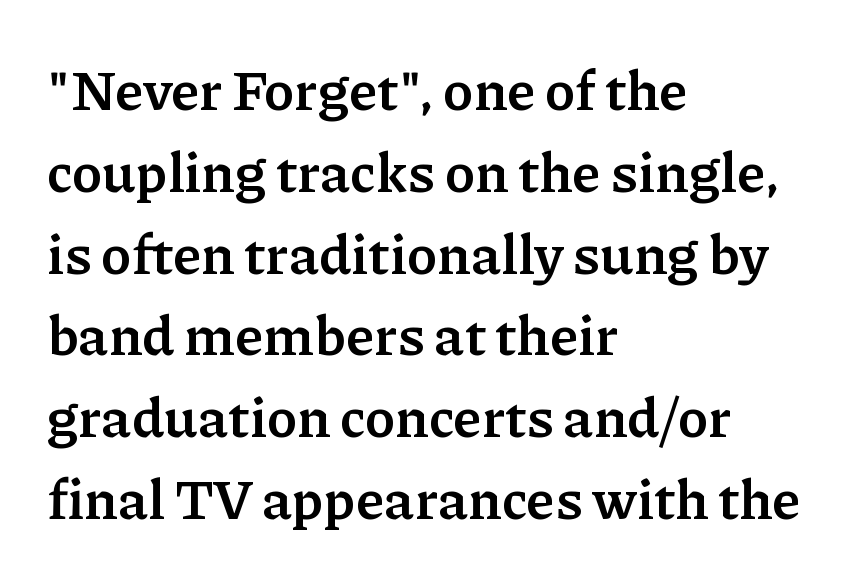
{"serif": "yes", "italic": "no", "bold": "yes", "weight": "semibold", "width": "normal", "stroke_contrast": "low", "x_height": "medium", "monospaced": "no", "underline": "no", "align": "left", "line_spacing": "normal", "line_spacing_ratio": 1.46, "letter_spacing": "normal", "letter_spacing_em": 0.0, "glyph_px": 56}
